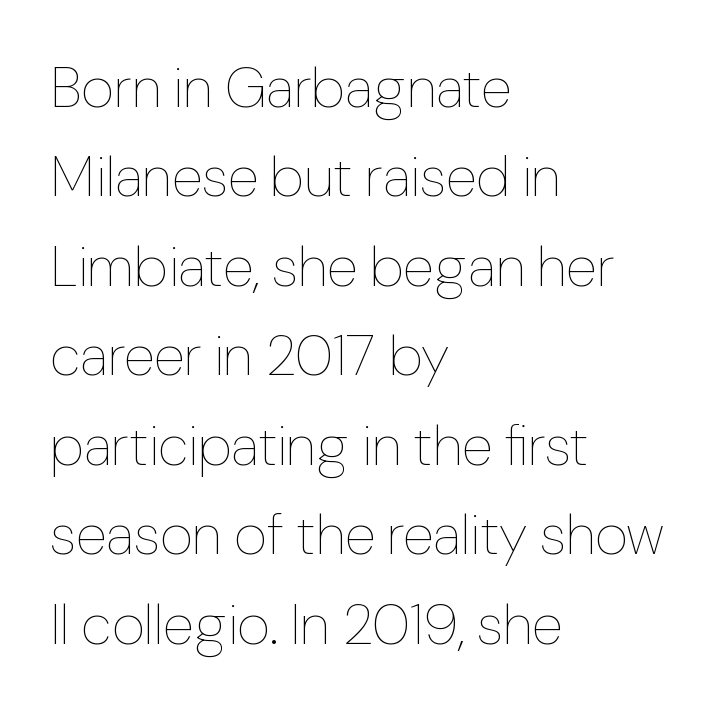
{"italic": "no", "bold": "no", "weight": "thin", "width": "normal", "stroke_contrast": "low", "x_height": "medium", "monospaced": "no", "underline": "no", "align": "left", "line_spacing": "normal", "line_spacing_ratio": 1.57, "letter_spacing": "normal", "letter_spacing_em": 0.0, "glyph_px": 57}
